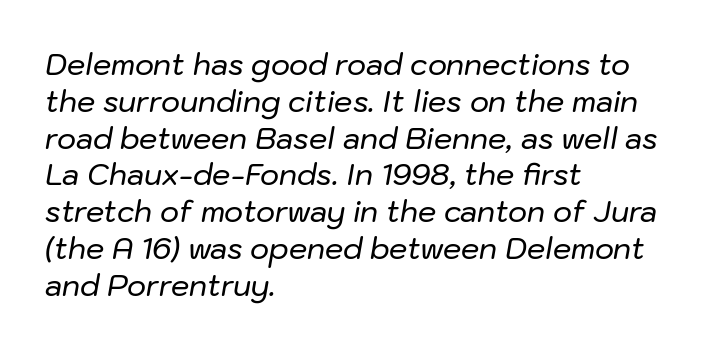
The image shows 29 px text type, italic (leaning right); set left-aligned, normal line spacing (1.27x), normal letter spacing, not underlined; low stroke contrast and a medium x-height.
